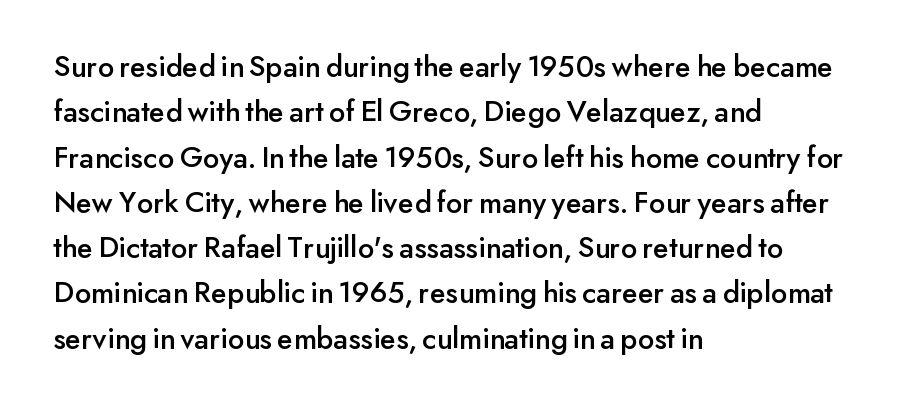
The compositor pushed each line to the left boundary. Think of a printed novel: that variable character pitch is what you see here. A sans-serif font was chosen for this passage. The line texture is even and compact thanks to regular tracking. No word sits above an underline.
